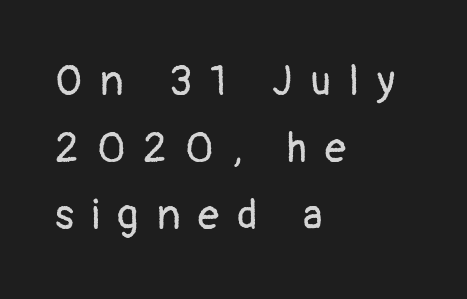
The image shows 42 px regular-weight sans-serif type, upright; set left-aligned, normal line spacing (1.6x), unusually wide letter spacing (+0.43 em), not underlined; low stroke contrast and a medium x-height.
